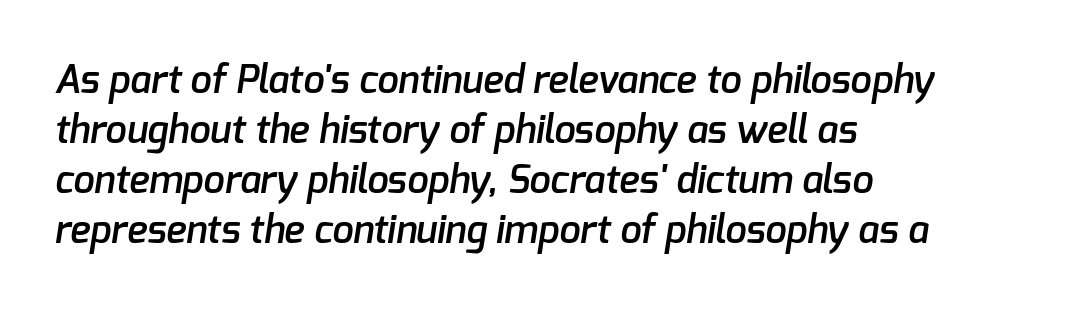
A clean baseline with only descenders dipping below it. The ragged edge is on the right, which tells us the setting is flush left. In terms of leading, this rendering sits right in the middle. There is no visible air inserted between adjacent glyphs. You can tell from the bare stems that sans-serif type was used. This is the in-between weight designers call semibold or demi.
